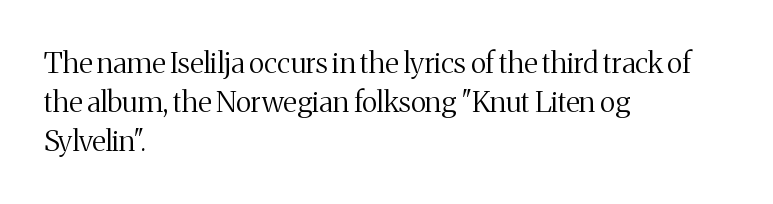
{"serif": "yes", "italic": "no", "bold": "no", "weight": "regular", "width": "normal", "stroke_contrast": "medium", "x_height": "medium", "monospaced": "no", "underline": "no", "align": "left", "line_spacing": "normal", "line_spacing_ratio": 1.35, "letter_spacing": "normal", "letter_spacing_em": 0.0, "glyph_px": 29}
